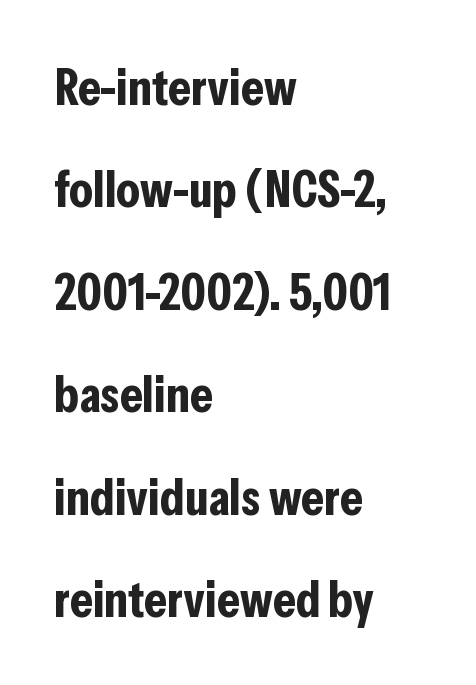
All the whitespace from short lines collects on the right. Plenty of ink on the page — the face is bold. The rendering uses natural spacing where letterforms have individual widths. This sample uses a sans-serif face. Glance below the letters and you will spot only blank space. The line-height multiplier appears high, well above default.
